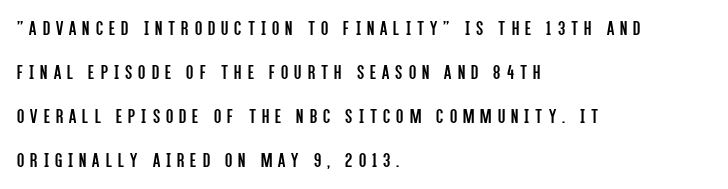
{"italic": "no", "bold": "no", "underline": "no", "align": "left", "line_spacing": "loose", "line_spacing_ratio": 2.09, "letter_spacing": "wide", "letter_spacing_em": 0.29, "glyph_px": 21}
